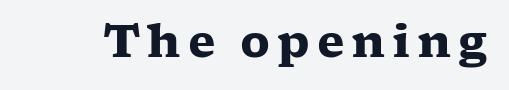
{"serif": "yes", "italic": "no", "bold": "yes", "weight": "heavy", "width": "wide", "stroke_contrast": "low", "x_height": "medium", "monospaced": "no", "underline": "no", "glyph_px": 45}
